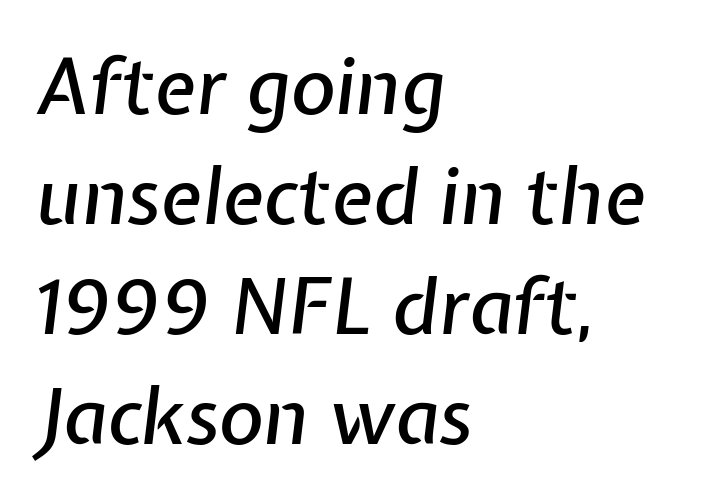
{"italic": "yes", "lean": "right", "slant_degrees": 7, "width": "normal", "stroke_contrast": "low", "x_height": "medium", "monospaced": "no", "underline": "no", "align": "left", "line_spacing": "normal", "line_spacing_ratio": 1.43, "letter_spacing": "normal", "letter_spacing_em": 0.0, "glyph_px": 77}
